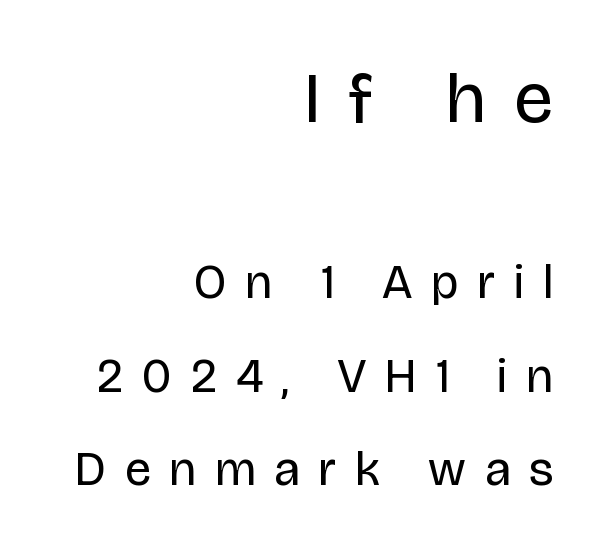
Observe the absence of serifs on each vertical stroke in this sample. The passage shown is typed in a proportional face where columns would drift. The face looks like a standard text weight, possibly lighter. The vertical gap from one line to the next is large.
